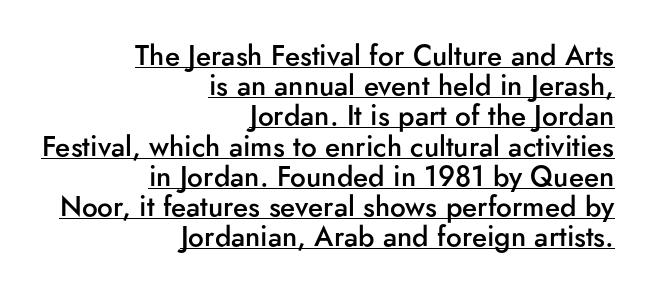
The passage shown is semibold, sitting just below true bold. Caption: multi-line text, flush right, ragged left. Look at the tracking — it's just the regular setting, nothing added. The leading is snug, giving the passage a crowded texture.
